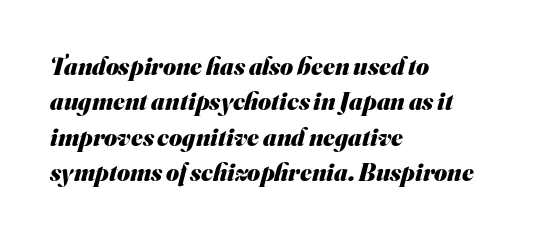
The passage is arranged the way most books set body copy — flush left. Letter spacing: default. A dark, heavy texture on the line: the type is bold. Leading: standard.
